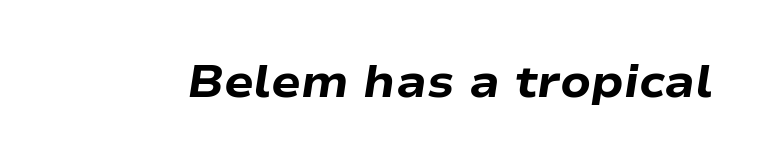
No extra tracking has been applied to these lines. The zone under the glyphs is completely vacant. Chunky letters — that's bold for sure. Every character sits at an angle, as italics do. You could not count columns in this text — the font is proportionally spaced.
